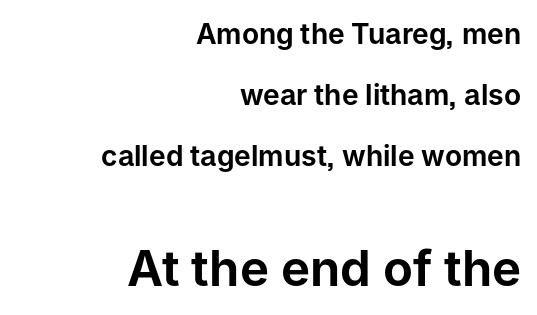
{"serif": "no", "italic": "no", "width": "normal", "stroke_contrast": "low", "x_height": "medium", "monospaced": "no", "underline": "no", "align": "right", "line_spacing": "loose", "line_spacing_ratio": 2.18, "letter_spacing": "normal", "letter_spacing_em": 0.0, "larger_block": "second", "size_ratio": 1.75, "glyph_px": 49}
